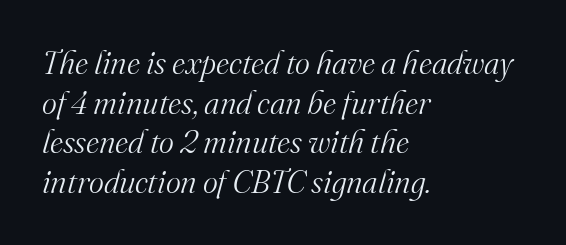
{"serif": "yes", "italic": "yes", "lean": "right", "slant_degrees": 16, "bold": "no", "weight": "light", "width": "normal", "stroke_contrast": "medium", "x_height": "small", "monospaced": "no", "underline": "no", "align": "left", "line_spacing_ratio": 1.24, "letter_spacing": "normal", "letter_spacing_em": 0.0, "glyph_px": 32}
